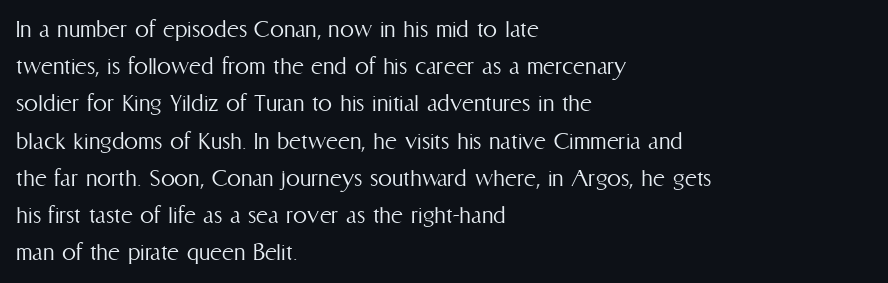
Q: Is the text bold? A: No.
Q: Is the text italic (slanted)? A: No, it is upright.
Q: Is the text underlined? A: No.
Q: How is the paragraph aligned? A: Left-aligned.
Q: Is the spacing between letters normal or unusually wide? A: Normal.
Q: Is the spacing between lines tight, normal or loose? A: Normal.
Q: Width (condensed, normal, or wide)? A: Condensed.
Q: Stroke contrast? A: Medium.
Q: x-height? A: Medium.
Q: Monospaced? A: No.
